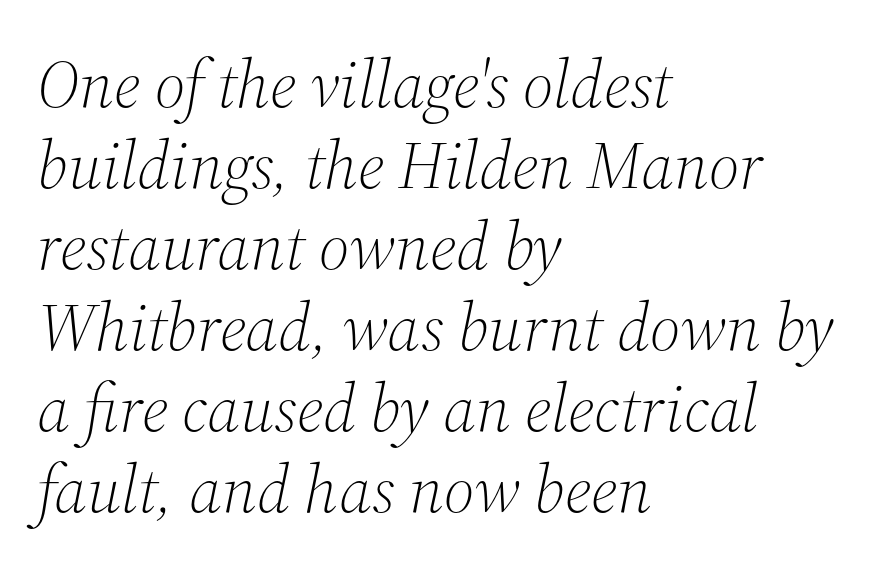
Q: Is the text bold? A: No.
Q: Is the text italic (slanted)? A: Yes, it leans right by about 12 degrees.
Q: Is the typeface a serif or a sans-serif typeface? A: Serif.
Q: Is the text underlined? A: No.
Q: How is the paragraph aligned? A: Left-aligned.
Q: Is the spacing between letters normal or unusually wide? A: Normal.
Q: Width (condensed, normal, or wide)? A: Normal.
Q: Stroke contrast? A: Medium.
Q: x-height? A: Medium.
Q: Monospaced? A: No.
